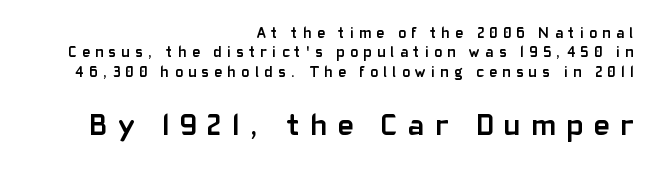
{"serif": "no", "italic": "no", "bold": "yes", "weight": "semibold", "width": "normal", "stroke_contrast": "low", "x_height": "medium", "monospaced": "no", "underline": "no", "align": "right", "line_spacing": "normal", "line_spacing_ratio": 1.29, "letter_spacing": "wide", "letter_spacing_em": 0.36, "larger_block": "second", "size_ratio": 2.0, "glyph_px": 30}
